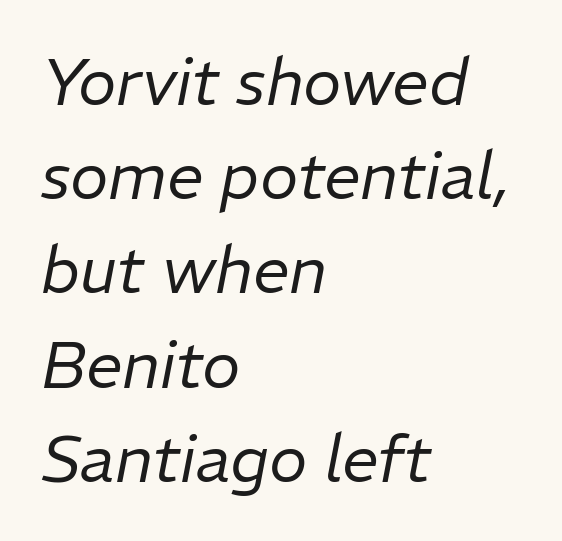
Q: Is the text bold? A: No.
Q: Is the text italic (slanted)? A: Yes, it leans right by about 11 degrees.
Q: Is the text underlined? A: No.
Q: How is the paragraph aligned? A: Left-aligned.
Q: Is the spacing between letters normal or unusually wide? A: Normal.
Q: Is the spacing between lines tight, normal or loose? A: Normal.
Q: Width (condensed, normal, or wide)? A: Normal.
Q: Stroke contrast? A: Low.
Q: x-height? A: Medium.
Q: Monospaced? A: No.
